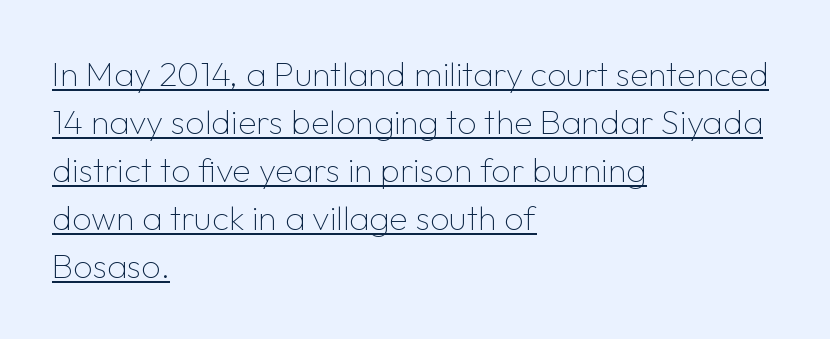
How would I describe the line gaps? Plain and ordinary. The rendering uses natural spacing where letterforms have individual widths. Default kerning and tracking; the words read as compact shapes. The letters stand upright; this is a roman face. The face used here appears with an underline applied. The strokes are not fattened; the text isn't bold.
